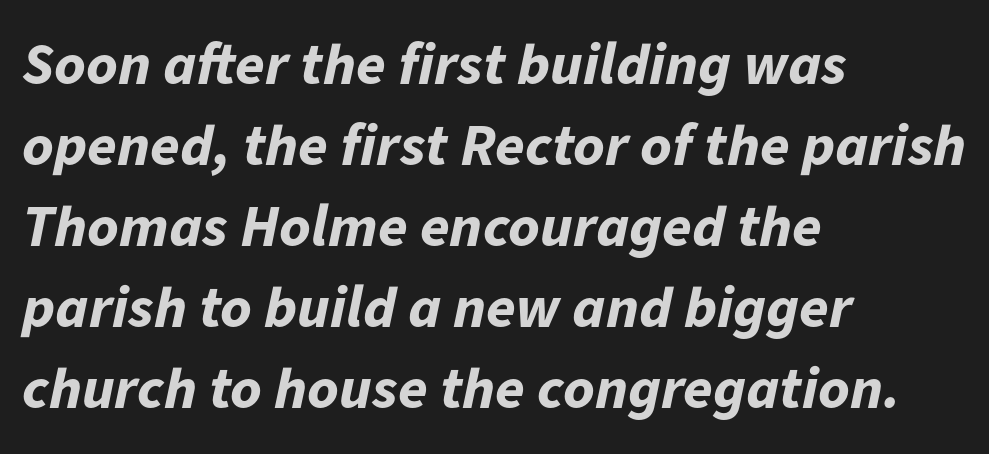
Alignment: flush left. Each row of text sits above clean, open space. Character widths vary here, with narrow letters taking less room than wide ones. Each word holds together tightly as a unit, with standard inter-letter gaps. The letters are slanted; this is an italic face. The characters look thick and weighty, a clear bold.
